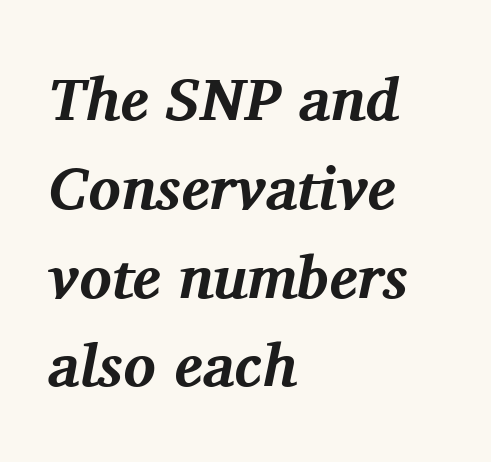
The image shows 60 px bold serif type, italic (leaning right); set left-aligned, normal line spacing (1.48x), normal letter spacing, not underlined; medium stroke contrast and a medium x-height.
